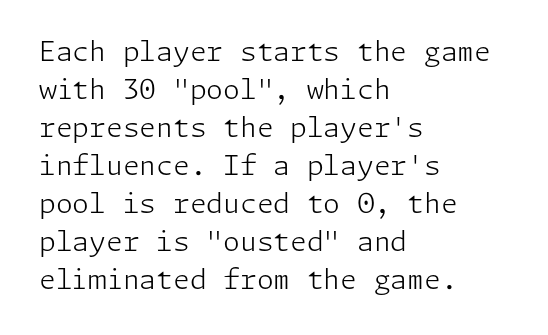
The image shows 27 px text type, upright; set left-aligned, normal line spacing (1.41x), normal letter spacing, not underlined.
